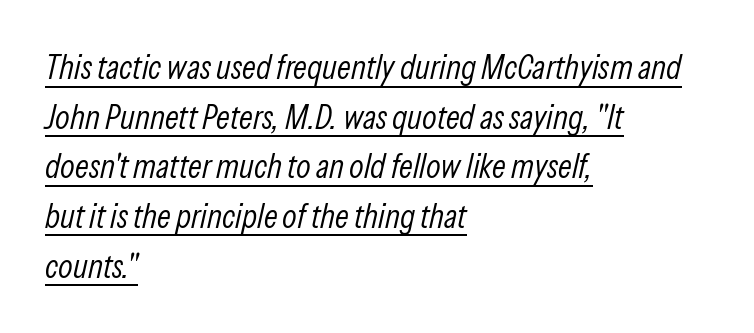
{"italic": "yes", "lean": "right", "slant_degrees": 13, "bold": "no", "weight": "light", "width": "condensed", "stroke_contrast": "low", "x_height": "medium", "monospaced": "no", "underline": "yes", "align": "left", "line_spacing": "normal", "line_spacing_ratio": 1.46, "letter_spacing": "normal", "letter_spacing_em": 0.0, "glyph_px": 34}
